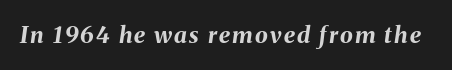
The lettering tilts uniformly, giving the passage an italic look. Anything drawn beneath the words? Only blank space. Is the type bold? Yes — the strokes are clearly thick and heavy.
